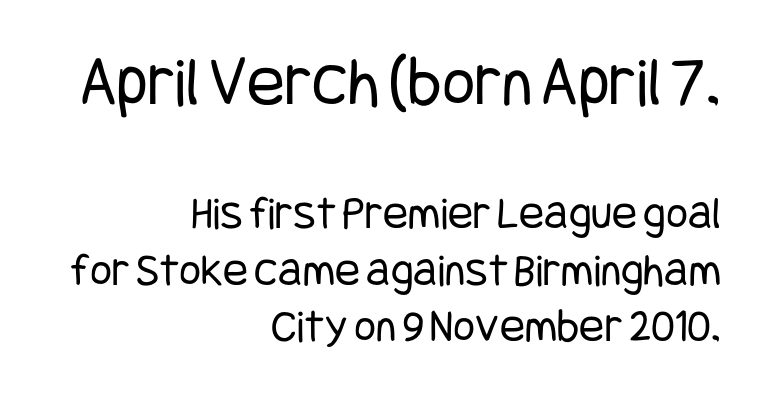
These lines are set flush right with a ragged left edge. Is the lower block the larger one? No — the upper block carries the bigger type. Nothing sits at the stroke ends, so this counts as sans-serif. The lettering holds an erect, upright posture throughout.
